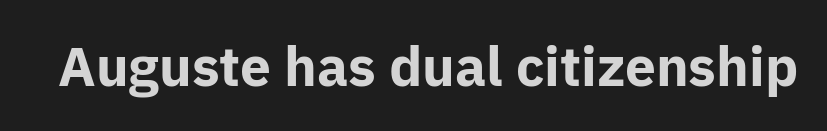
Unlike italic type, these characters show no tilt at all. Nothing unusual about the tracking: characters are spaced as the font intends. The type family on display is of the sans-serif kind. Looks like regular typesetting: each glyph gets only the width it needs.
